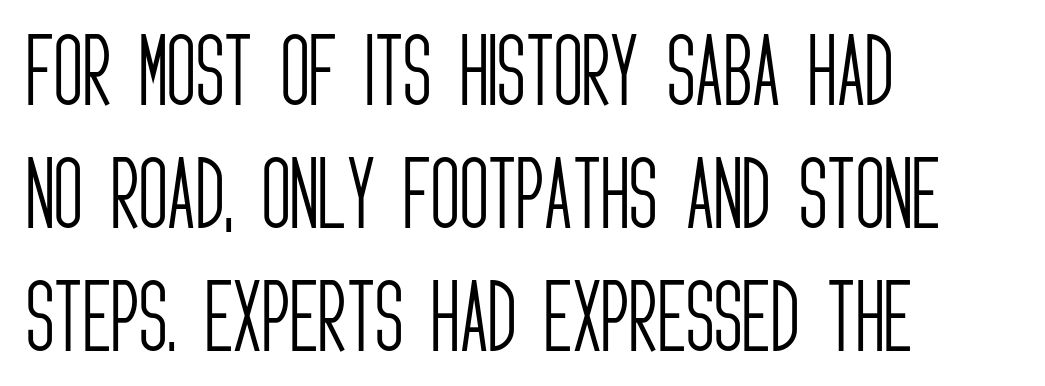
{"serif": "no", "italic": "no", "bold": "no", "weight": "light", "width": "condensed", "stroke_contrast": "low", "x_height": "large", "monospaced": "no", "underline": "no", "align": "left", "line_spacing": "normal", "line_spacing_ratio": 1.56, "letter_spacing": "normal", "letter_spacing_em": 0.0, "glyph_px": 79}
